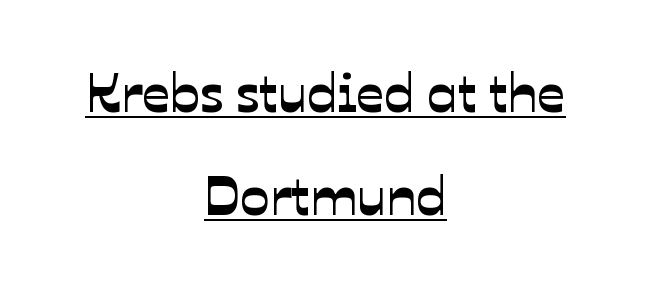
The image shows 55 px sans-serif type; set centered, line spacing 1.88x, normal letter spacing, underlined; low stroke contrast and a medium x-height.
